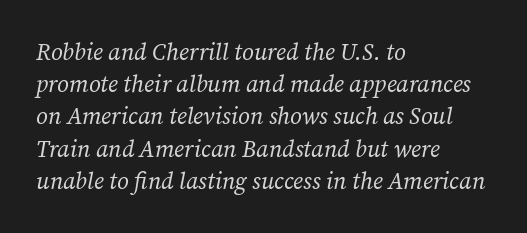
{"italic": "yes", "lean": "right", "slant_degrees": 12, "bold": "no", "underline": "no", "align": "left", "line_spacing": "normal", "line_spacing_ratio": 1.4, "letter_spacing": "normal", "letter_spacing_em": 0.0, "glyph_px": 23}
